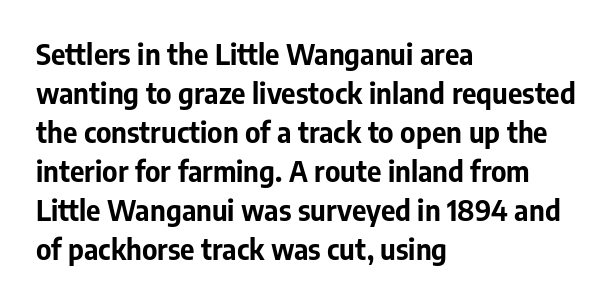
The image shows 28 px bold sans-serif type, upright; set left-aligned, normal line spacing (1.39x), normal letter spacing, not underlined; low stroke contrast and a medium x-height.
